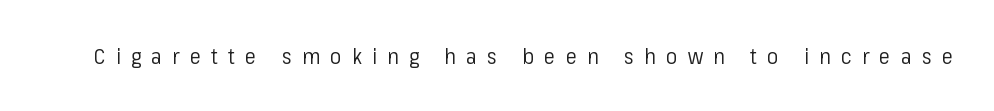
{"italic": "no", "bold": "no", "underline": "no", "letter_spacing": "wide", "letter_spacing_em": 0.49, "glyph_px": 21}
